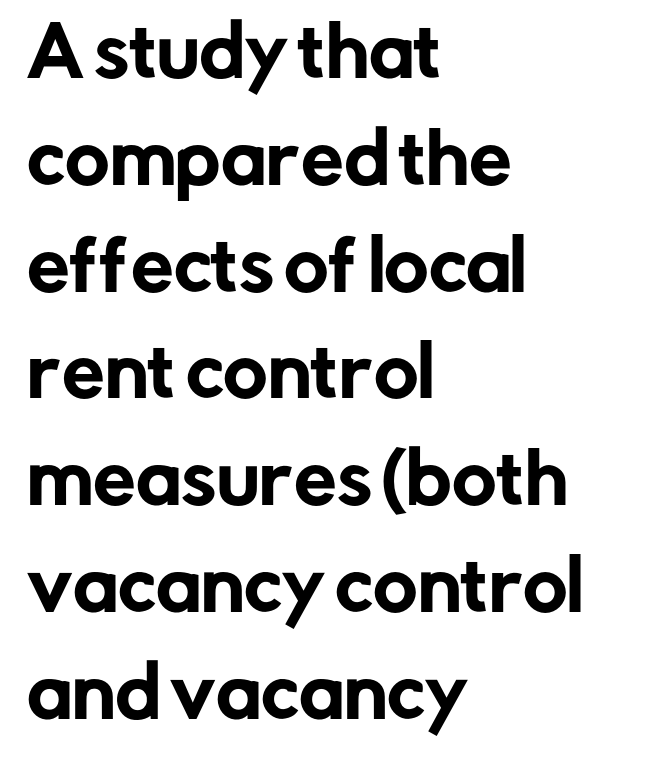
The image shows 68 px sans-serif type, upright; set left-aligned, normal line spacing (1.57x), normal letter spacing, not underlined; low stroke contrast and a medium x-height.
